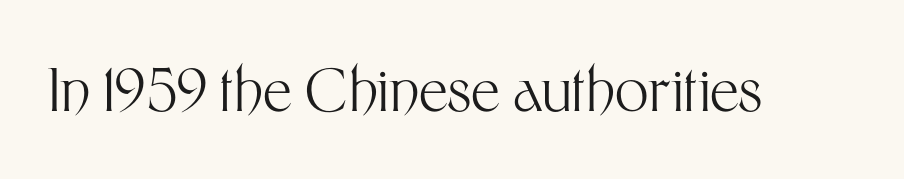
{"serif": "no", "italic": "no", "bold": "no", "weight": "light", "width": "normal", "stroke_contrast": "medium", "x_height": "medium", "monospaced": "no", "underline": "no", "letter_spacing": "normal", "letter_spacing_em": 0.0, "glyph_px": 59}
